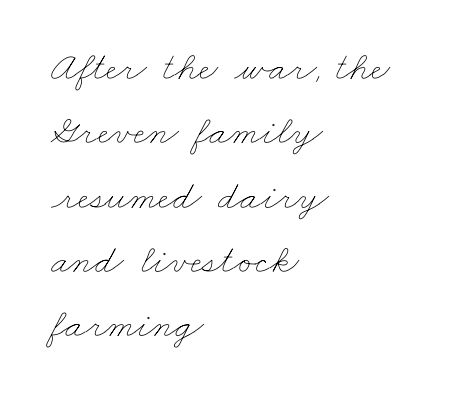
{"bold": "no", "weight": "thin", "width": "wide", "stroke_contrast": "low", "x_height": "small", "monospaced": "no", "underline": "no", "align": "left", "line_spacing": "normal", "line_spacing_ratio": 1.57, "letter_spacing": "normal", "letter_spacing_em": 0.0, "glyph_px": 41}
